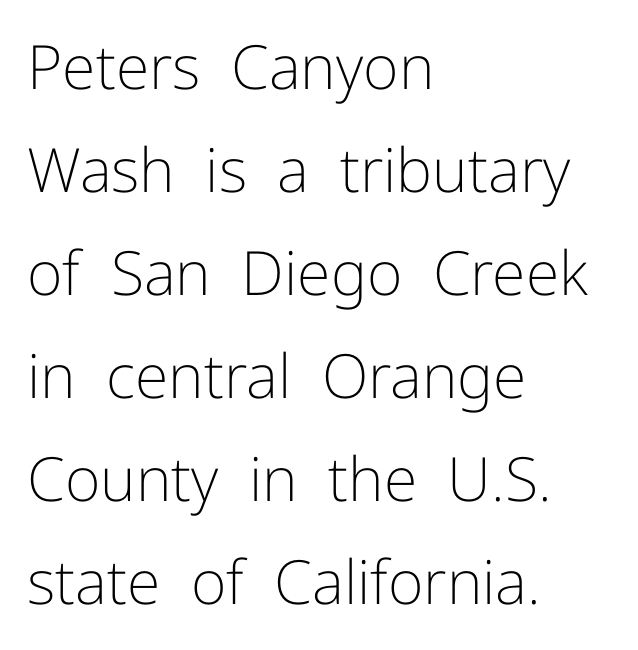
The font is comparable to plain body text, perhaps lighter. Visually the block forms a straight wall on the left and a jagged coastline on the right. Check under the words: just untouched page. Note the varied advance widths — an 'i' is clearly narrower than an 'm'.
